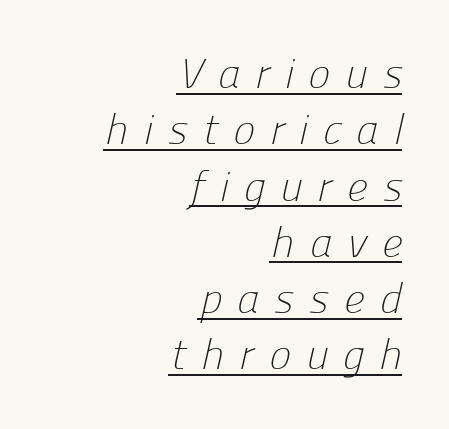
The image shows 42 px light sans-serif type; set right-aligned, normal line spacing (1.34x), unusually wide letter spacing (+0.35 em), underlined; low stroke contrast and a medium x-height.
